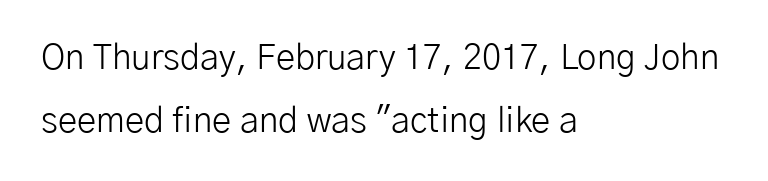
Q: Is the text bold? A: No.
Q: Is the text italic (slanted)? A: No, it is upright.
Q: Is the typeface a serif or a sans-serif typeface? A: Sans-serif.
Q: Is the text underlined? A: No.
Q: How is the paragraph aligned? A: Left-aligned.
Q: Is the spacing between letters normal or unusually wide? A: Normal.
Q: Width (condensed, normal, or wide)? A: Normal.
Q: Stroke contrast? A: Low.
Q: x-height? A: Medium.
Q: Monospaced? A: No.
